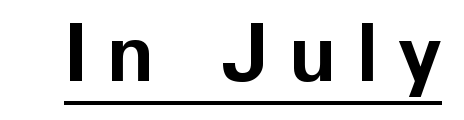
{"serif": "no", "italic": "no", "bold": "yes", "weight": "bold", "width": "normal", "stroke_contrast": "low", "x_height": "medium", "monospaced": "no", "underline": "yes", "letter_spacing": "wide", "letter_spacing_em": 0.25, "glyph_px": 80}
